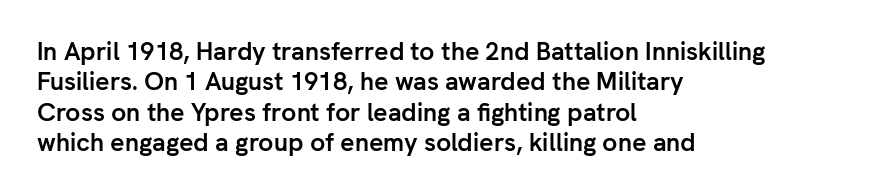
Each line starts at the same left margin while the right side varies. Words appear dense and cohesive because spacing is normal. What weight is shown? A full bold with thick strokes. Nope, not italic — everything's standing straight.
